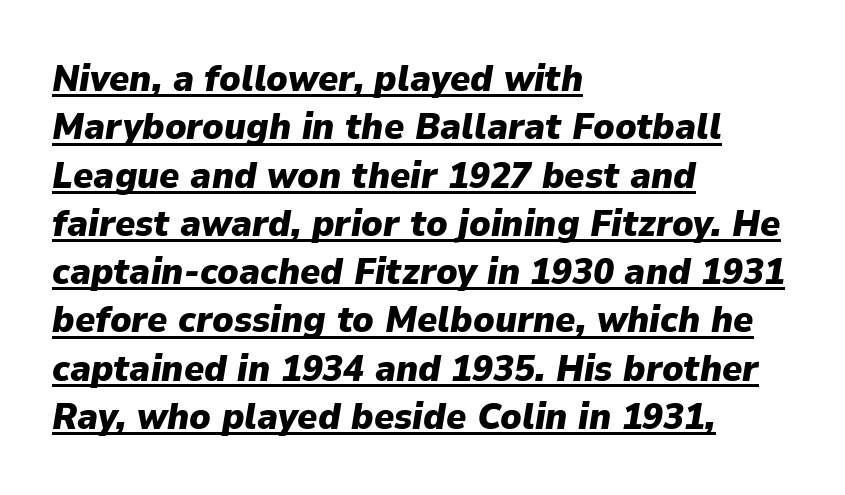
A classic flush-left, rag-right setting is used for this passage. On the weight axis this lands at bold, roughly 700. Every character sits at an angle, as italics do. Do the characters align in a grid? No, the font is proportional. The lines sit at an ordinary, default distance from one another. How are the letters spaced? Ordinarily, with no added tracking.
